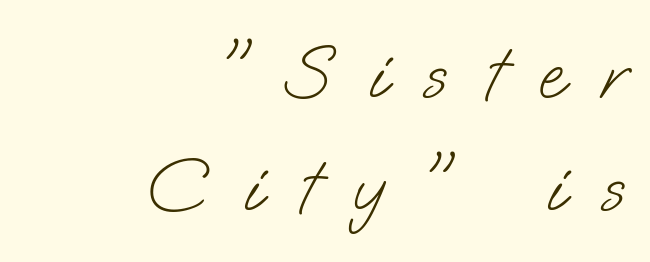
Q: Is the text bold? A: No.
Q: Is the typeface a serif or a sans-serif typeface? A: Sans-serif.
Q: Is the text underlined? A: No.
Q: How is the paragraph aligned? A: Right-aligned.
Q: Is the spacing between letters normal or unusually wide? A: Unusually wide.
Q: Is the spacing between lines tight, normal or loose? A: Normal.
Q: Width (condensed, normal, or wide)? A: Normal.
Q: Stroke contrast? A: Low.
Q: x-height? A: Small.
Q: Monospaced? A: No.
